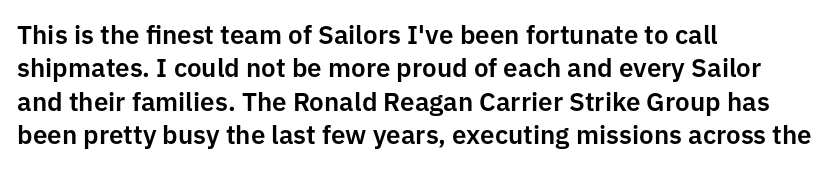
Q: Is the text italic (slanted)? A: No, it is upright.
Q: Is the text underlined? A: No.
Q: How is the paragraph aligned? A: Left-aligned.
Q: Is the spacing between letters normal or unusually wide? A: Normal.
Q: Is the spacing between lines tight, normal or loose? A: Normal.
